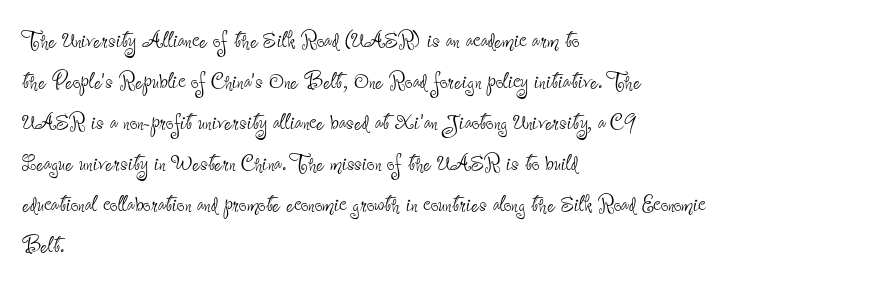
Q: Is the text bold? A: No.
Q: Is the text italic (slanted)? A: Yes.
Q: Is the text underlined? A: No.
Q: How is the paragraph aligned? A: Left-aligned.
Q: Is the spacing between letters normal or unusually wide? A: Normal.
Q: Is the spacing between lines tight, normal or loose? A: Normal.
